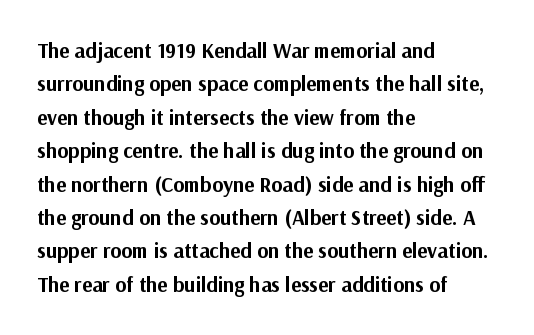
The lines sit at an ordinary, default distance from one another. Bare-footed words on every line. The rendering uses a bold face; every stroke is thick and dark. Posture: upright roman.
